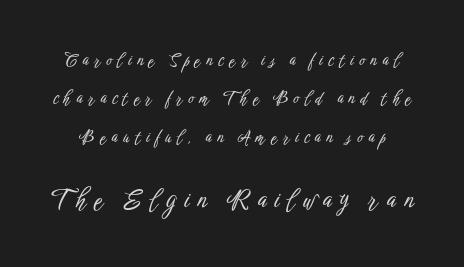
Reading top to bottom, the characters get bigger at the block break. The designer dialed line spacing up above the default. The glyphs are unaccompanied by any horizontal stroke below them. Substantial extra tracking has been applied to these lines.
